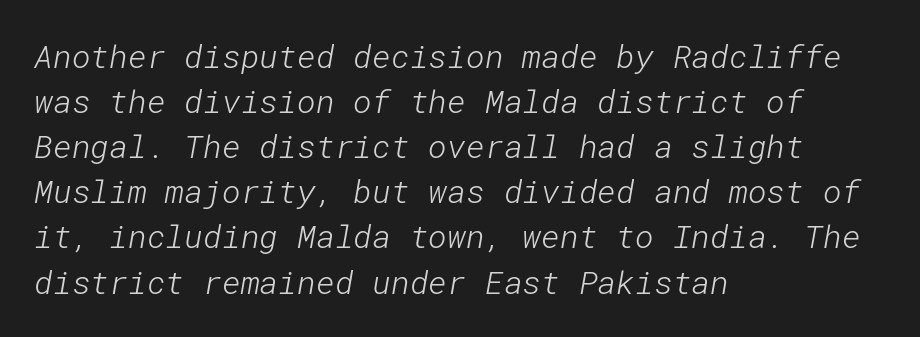
The space directly below the letters is spotless. You could call the tracking neutral — neither tight nor loose. The weight would be labelled regular, book, light, or lighter still. Which margin do the lines hug? The left one — the right edge is uneven. Letterform terminals end flat and unadorned throughout the passage. Reading down the column, the eye jumps a familiar distance to each next line.
